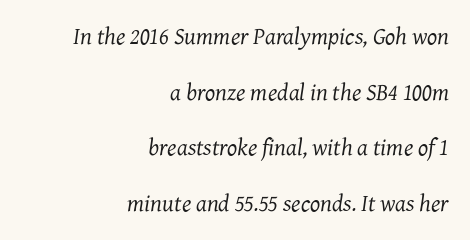
Q: Is the text bold? A: No.
Q: Is the text italic (slanted)? A: Yes, it leans right by about 7 degrees.
Q: Is the text underlined? A: No.
Q: How is the paragraph aligned? A: Right-aligned.
Q: Is the spacing between letters normal or unusually wide? A: Normal.
Q: Is the spacing between lines tight, normal or loose? A: Loose.
